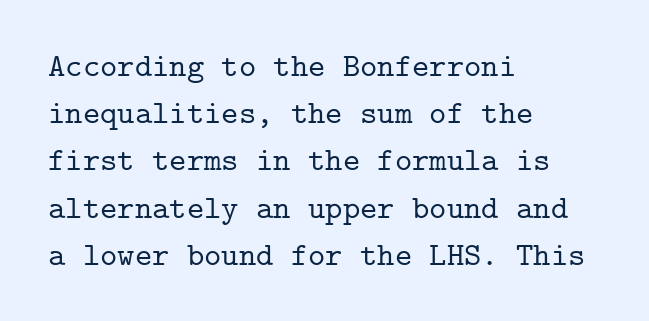
Q: Is the text italic (slanted)? A: No, it is upright.
Q: Is the typeface a serif or a sans-serif typeface? A: Serif.
Q: Is the text underlined? A: No.
Q: How is the paragraph aligned? A: Left-aligned.
Q: Is the spacing between letters normal or unusually wide? A: Normal.
Q: Is the spacing between lines tight, normal or loose? A: Normal.
Q: Width (condensed, normal, or wide)? A: Normal.
Q: Stroke contrast? A: Low.
Q: x-height? A: Medium.
Q: Monospaced? A: Yes.
